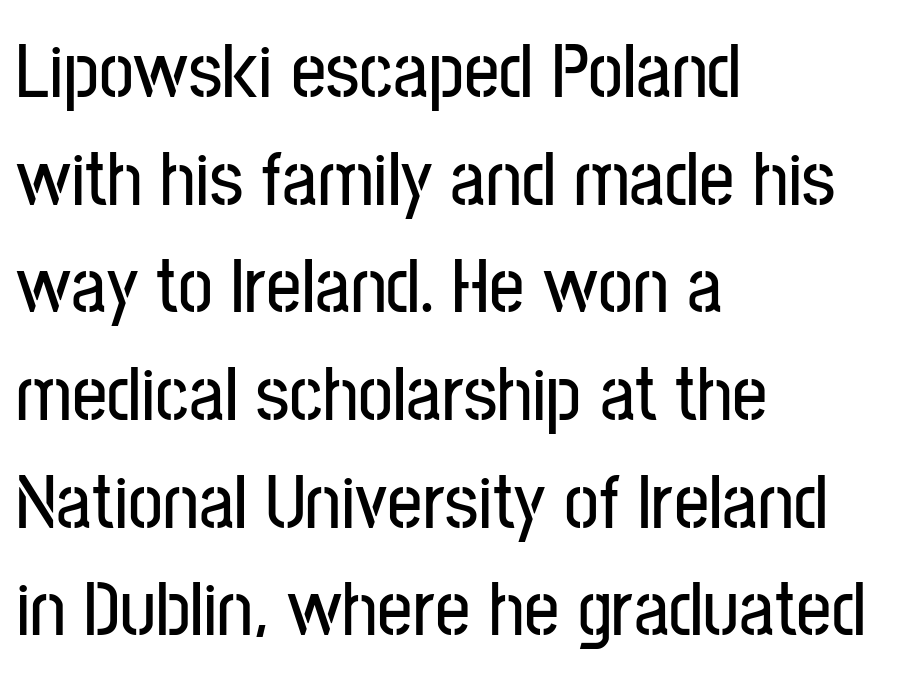
The image shows 78 px condensed sans-serif type, upright; set left-aligned, normal line spacing (1.38x), normal letter spacing, not underlined; low stroke contrast and a medium x-height.
